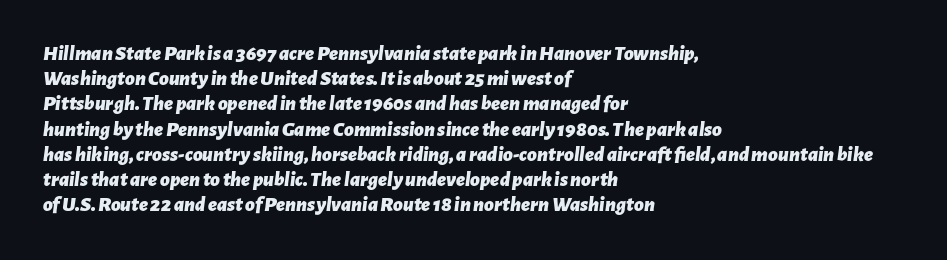
The image shows 21 px bold type, italic (leaning right); set left-aligned, line spacing 1.2x, normal letter spacing, not underlined.
